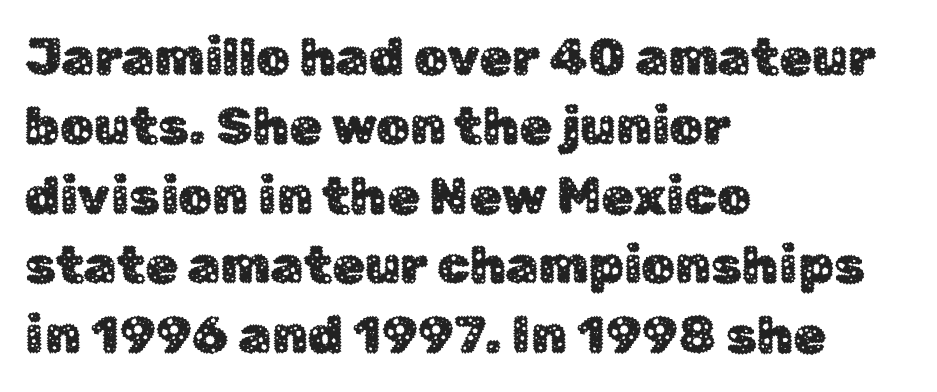
Q: Is the text italic (slanted)? A: No, it is upright.
Q: Is the typeface a serif or a sans-serif typeface? A: Sans-serif.
Q: Is the text underlined? A: No.
Q: How is the paragraph aligned? A: Left-aligned.
Q: Is the spacing between letters normal or unusually wide? A: Normal.
Q: Is the spacing between lines tight, normal or loose? A: Normal.
Q: Width (condensed, normal, or wide)? A: Normal.
Q: Stroke contrast? A: Low.
Q: x-height? A: Medium.
Q: Monospaced? A: No.
